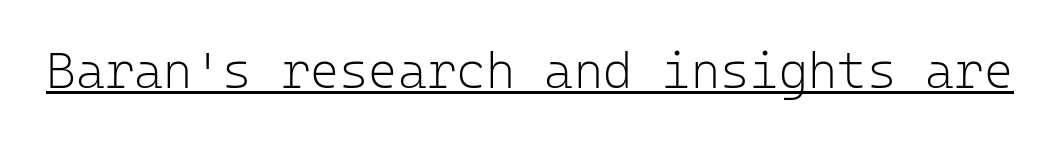
The font is comparable to plain body text, perhaps lighter. Note the uniform advance width — an 'i' takes as much space as an 'm'. Standard letterfit; no display-style spreading of the glyphs. The typesetter has applied underlining to the passage shown. These lines are composed in type without serifs.
